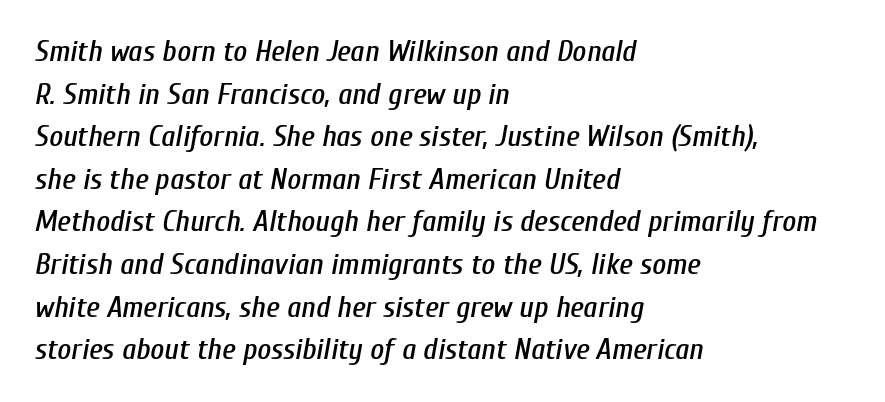
The image shows 30 px condensed type, italic (leaning right); set left-aligned, normal line spacing (1.42x), normal letter spacing, not underlined; low stroke contrast and a medium x-height.
